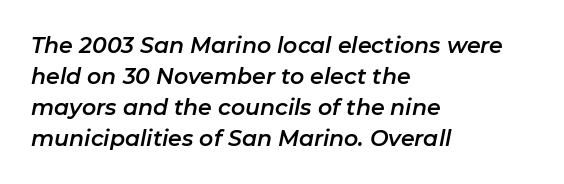
Q: Is the text italic (slanted)? A: Yes, it leans right by about 11 degrees.
Q: Is the text underlined? A: No.
Q: How is the paragraph aligned? A: Left-aligned.
Q: Is the spacing between letters normal or unusually wide? A: Normal.
Q: Is the spacing between lines tight, normal or loose? A: Normal.
